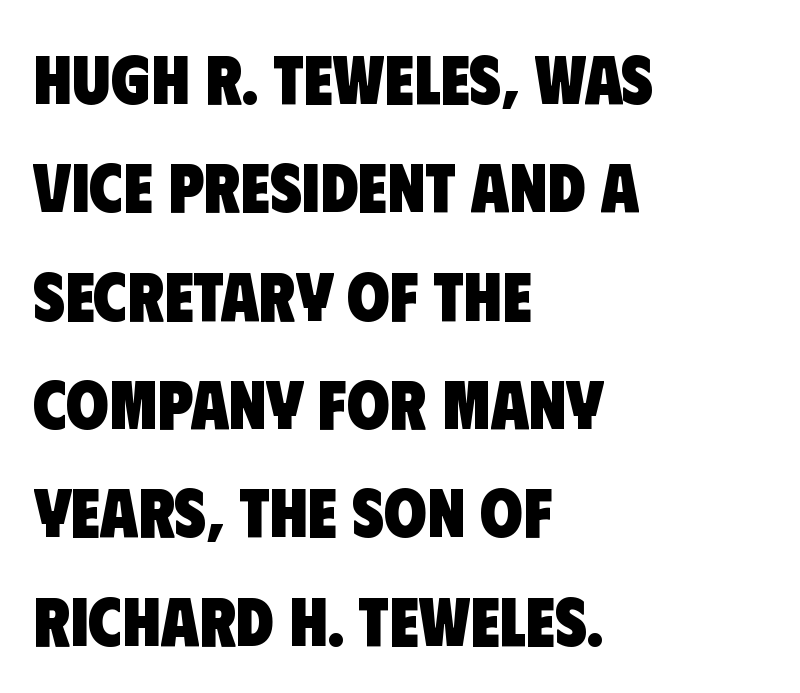
{"serif": "no", "bold": "yes", "weight": "heavy", "width": "condensed", "stroke_contrast": "low", "x_height": "large", "monospaced": "no", "underline": "no", "align": "left", "line_spacing": "normal", "line_spacing_ratio": 1.57, "letter_spacing": "normal", "letter_spacing_em": 0.0, "glyph_px": 69}
